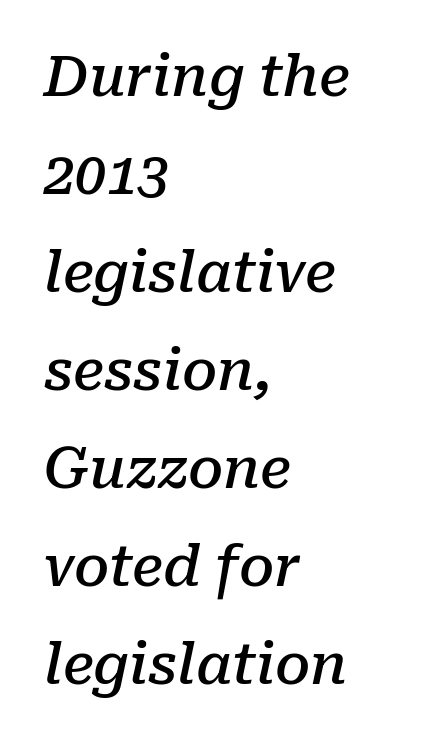
Note the varied advance widths — an 'i' is clearly narrower than an 'm'. The specimen omits any rule beneath the text block's lines. Semibold letterforms, between regular and bold. These lines stack with their left ends in a neat column. Tracking value appears to be zero — textbook default spacing. This sample uses a serif face.
